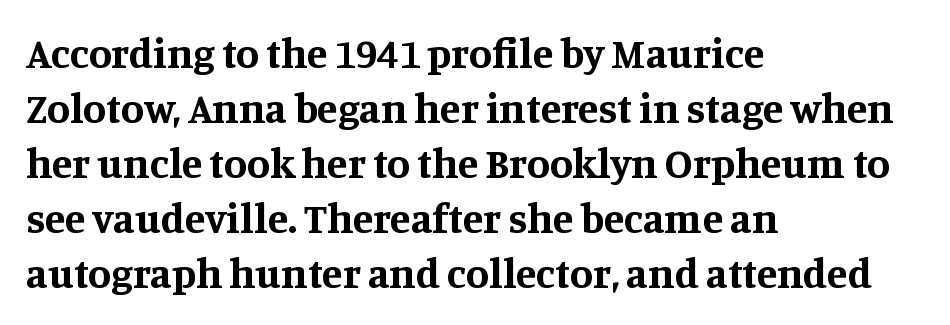
The image shows 42 px bold serif type, upright; set left-aligned, normal line spacing (1.31x), normal letter spacing, not underlined; medium stroke contrast and a large x-height.
